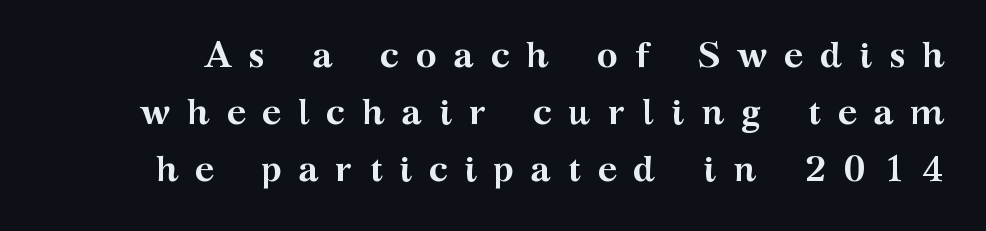
Students, this is bold: see how much ink each stroke carries. Looks like regular typesetting: each glyph gets only the width it needs. The letters stand straight up with perfectly vertical stems. Only glyphs here, with clear space below each row.
